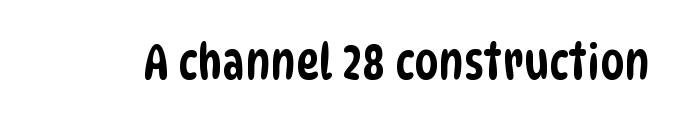
A typesetter would label this face a sans. The passage shown is typed in a proportional face where columns would drift. Inter-character spacing is left at the font's built-in metrics. No word sits above an underline.
